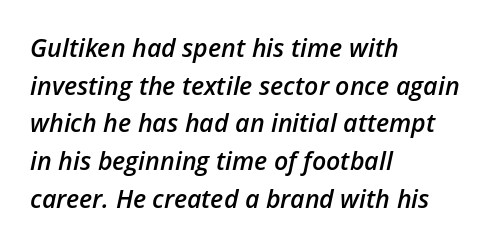
{"italic": "yes", "lean": "right", "slant_degrees": 12, "bold": "semi", "underline": "no", "align": "left", "line_spacing": "normal", "line_spacing_ratio": 1.51, "letter_spacing": "normal", "letter_spacing_em": 0.0, "glyph_px": 25}
